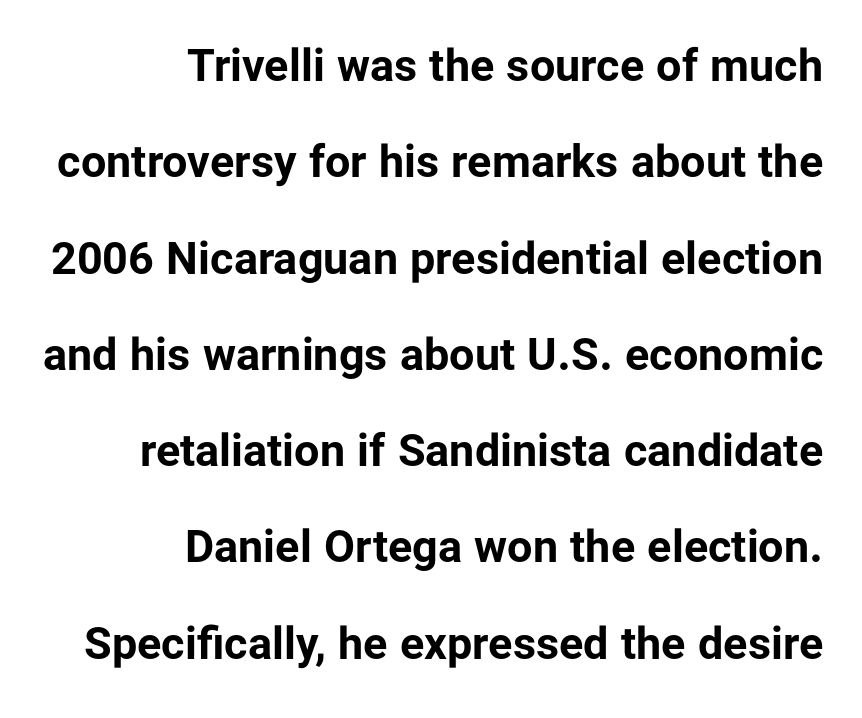
Each line ends at the same right margin while the left side varies. The font family rendered here belongs to the sans-serif group. Posture: straight, roman, zero tilt. The face used here is rendered with its standard letterfit. Does the leading feel generous? Absolutely, it's lavish. Summary of weight: heavy, a full bold.
